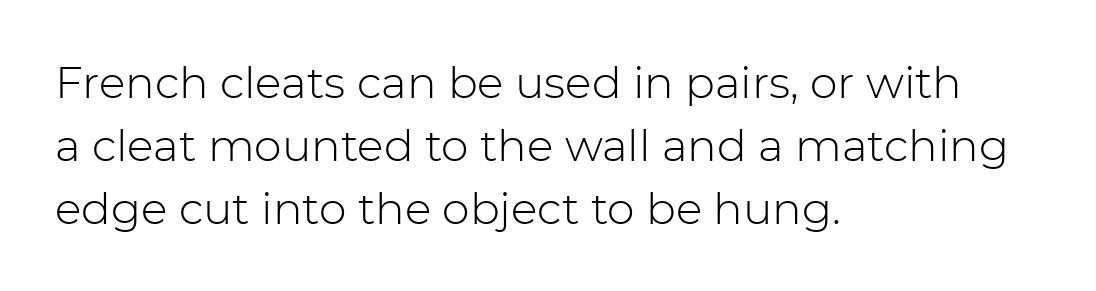
{"serif": "no", "italic": "no", "bold": "no", "weight": "light", "width": "normal", "stroke_contrast": "low", "x_height": "medium", "monospaced": "no", "underline": "no", "align": "left", "line_spacing": "normal", "line_spacing_ratio": 1.43, "letter_spacing": "normal", "letter_spacing_em": 0.0, "glyph_px": 44}
